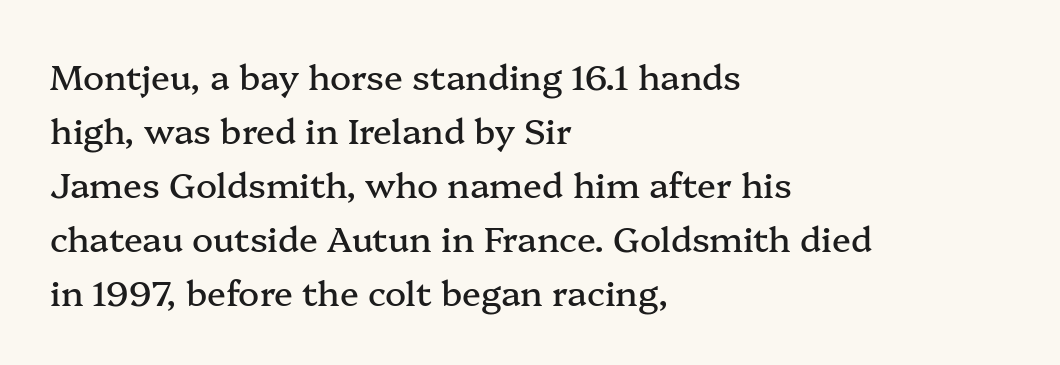
{"serif": "yes", "italic": "no", "width": "normal", "stroke_contrast": "medium", "x_height": "medium", "monospaced": "no", "underline": "no", "align": "left", "line_spacing": "normal", "line_spacing_ratio": 1.54, "letter_spacing": "normal", "letter_spacing_em": 0.0, "glyph_px": 35}
